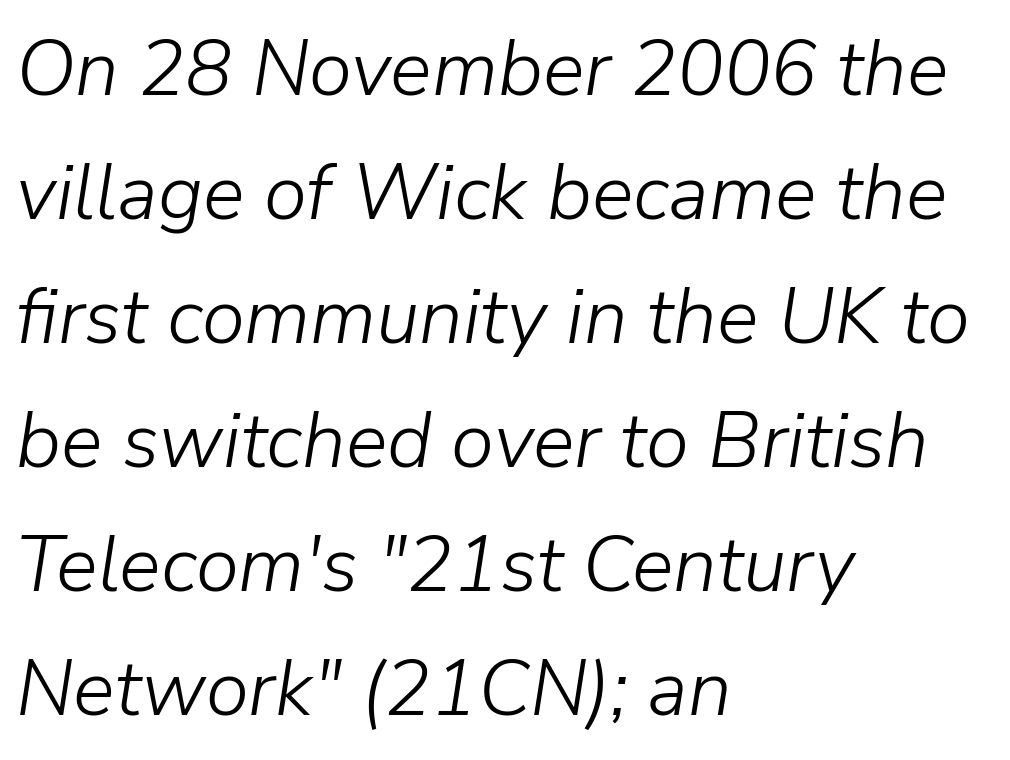
{"italic": "yes", "lean": "right", "slant_degrees": 9, "bold": "no", "weight": "light", "width": "normal", "stroke_contrast": "low", "x_height": "medium", "monospaced": "no", "underline": "no", "align": "left", "line_spacing": "normal", "line_spacing_ratio": 1.59, "letter_spacing": "normal", "letter_spacing_em": 0.0, "glyph_px": 78}
